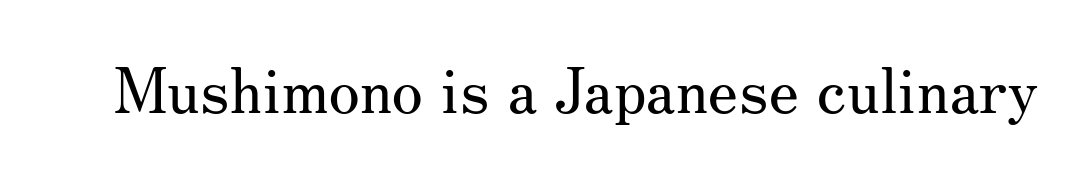
Has an underline been added? It has not. You could call the tracking neutral — neither tight nor loose. Ascenders rise straight up at ninety degrees. To sum up the face: it has serifs. The letters advance in unequal steps, a hallmark of proportional type.
